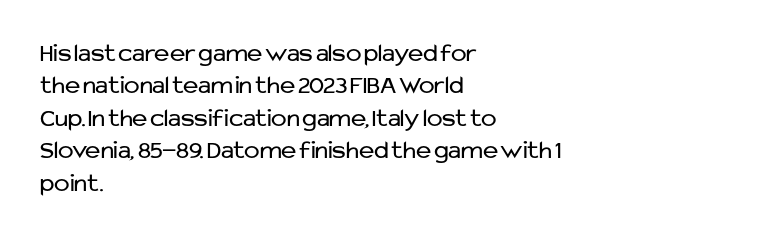
The image shows 26 px text type, upright; set left-aligned, normal line spacing (1.25x), normal letter spacing, not underlined.
